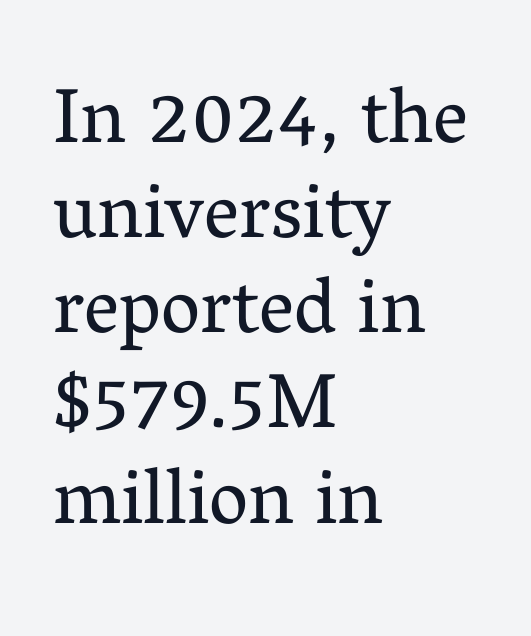
These lines stack with their left ends in a neat column. This is the regular roman posture of the typeface. Plain, unruled lines of type. Here the designer chose a conventional face with non-uniform glyph widths.
